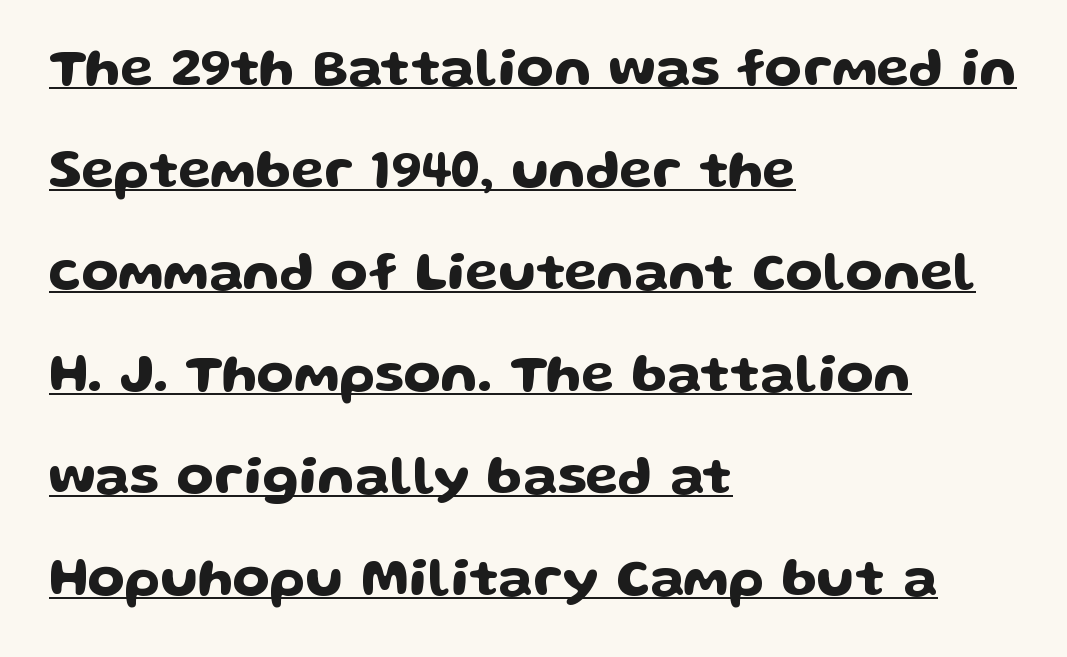
This is underlined copy, the kind a proofreader might mark for attention. Ascenders rise straight up at ninety degrees. These lines are set flush left with a ragged right edge. What kind of face is this? One without serifs — a sans. Compared with typical body copy, the letter spacing here is the same. The passage shown is typed in a proportional face where columns would drift.
